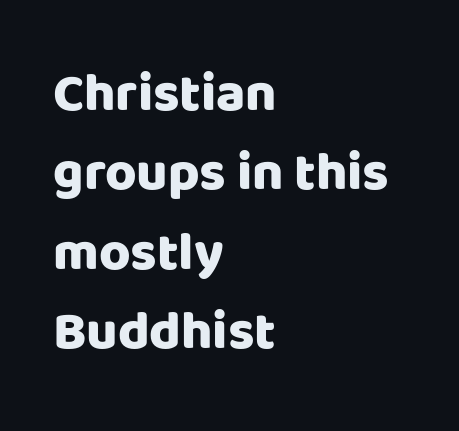
Pretty heavy lettering here — definitely bold. These lines stack with their left ends in a neat column. The face used here is proportionally spaced, like ordinary book or web type. Posture: straight, roman, zero tilt. Lines of text with bare space underneath. Default kerning and tracking; the words read as compact shapes.
